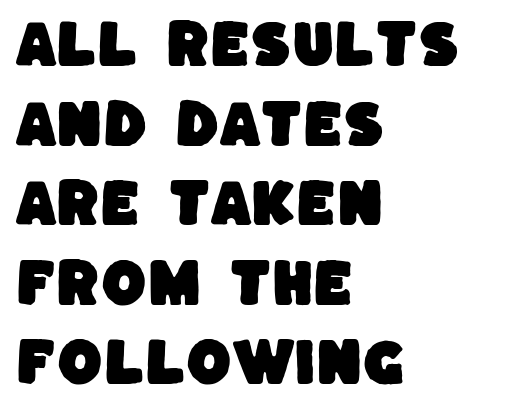
Q: Is the typeface a serif or a sans-serif typeface? A: Sans-serif.
Q: Is the text underlined? A: No.
Q: How is the paragraph aligned? A: Left-aligned.
Q: Is the spacing between letters normal or unusually wide? A: Normal.
Q: Is the spacing between lines tight, normal or loose? A: Normal.
Q: Width (condensed, normal, or wide)? A: Normal.
Q: Stroke contrast? A: Low.
Q: x-height? A: Large.
Q: Monospaced? A: No.
